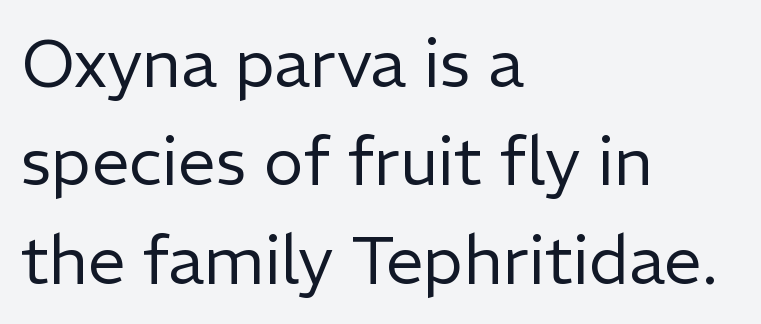
The image shows 67 px regular-weight sans-serif type, upright; set left-aligned, normal line spacing (1.47x), normal letter spacing, not underlined; low stroke contrast and a medium x-height.
